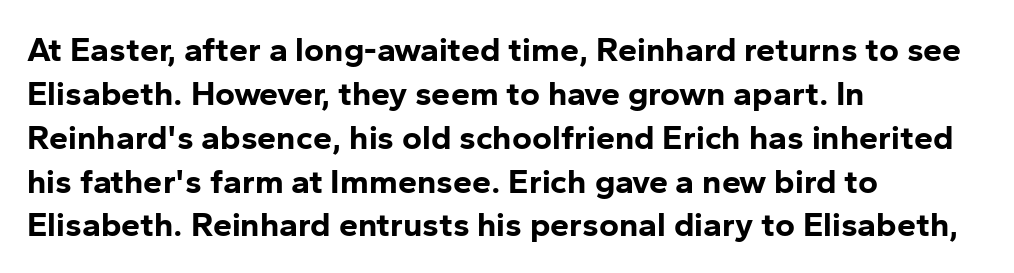
{"serif": "no", "italic": "no", "bold": "yes", "weight": "bold", "width": "normal", "stroke_contrast": "low", "x_height": "medium", "monospaced": "no", "underline": "no", "align": "left", "line_spacing": "normal", "line_spacing_ratio": 1.29, "letter_spacing": "normal", "letter_spacing_em": 0.0, "glyph_px": 34}
